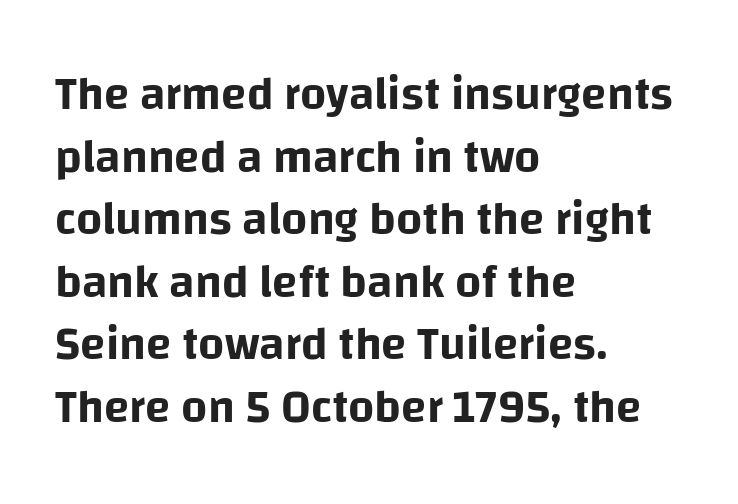
{"serif": "no", "italic": "no", "width": "normal", "stroke_contrast": "low", "x_height": "large", "monospaced": "no", "underline": "no", "align": "left", "line_spacing": "normal", "line_spacing_ratio": 1.36, "letter_spacing": "normal", "letter_spacing_em": 0.0, "glyph_px": 46}
